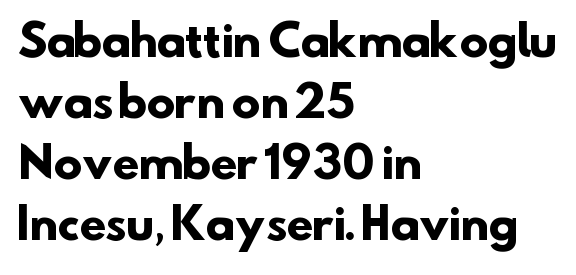
Character widths vary here, with narrow letters taking less room than wide ones. These lines keep a tight, regular rhythm from letter to letter. The rendering anchors every line to the left-hand side. The characters look thick and weighty, a clear bold. Descenders are the only things crossing below the line.
